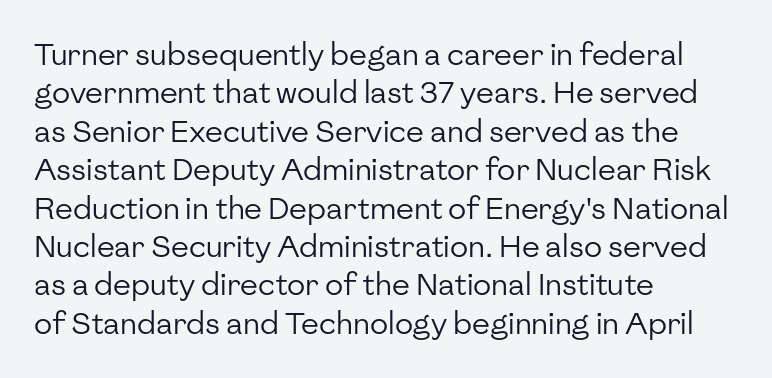
The image shows 30 px regular-weight sans-serif type, upright; set left-aligned, normal line spacing (1.28x), normal letter spacing, not underlined; low stroke contrast and a medium x-height.
